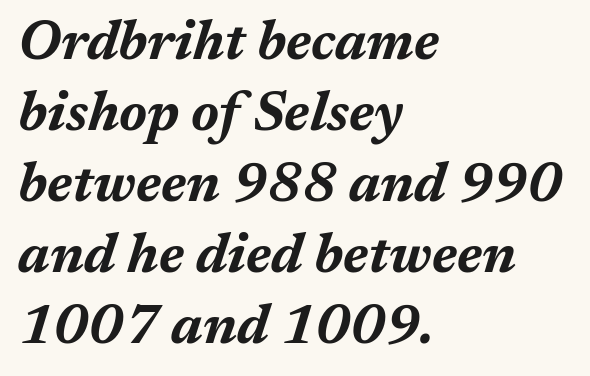
{"italic": "yes", "lean": "right", "slant_degrees": 17, "bold": "yes", "weight": "bold", "width": "normal", "stroke_contrast": "medium", "x_height": "medium", "monospaced": "no", "underline": "no", "align": "left", "line_spacing": "normal", "line_spacing_ratio": 1.29, "letter_spacing": "normal", "letter_spacing_em": 0.0, "glyph_px": 55}
